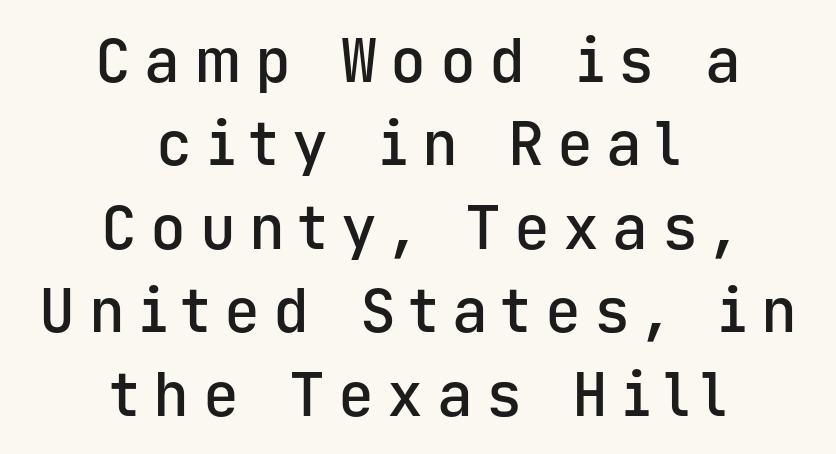
Summary of vertical rhythm: regular, with standard interline spacing. Any mark beneath the type? The region is blank. Between one letter and the next there's a generous, obvious gap. Layout note: lines centered.
